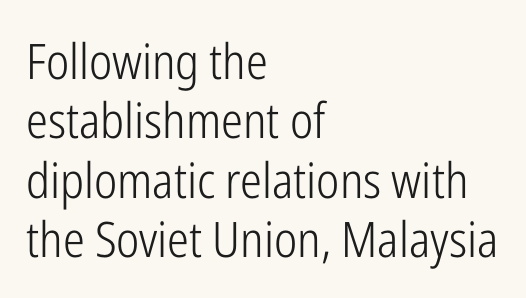
The image shows 49 px light, condensed sans-serif type, upright; set left-aligned, line spacing 1.21x, normal letter spacing, not underlined; low stroke contrast and a medium x-height.
